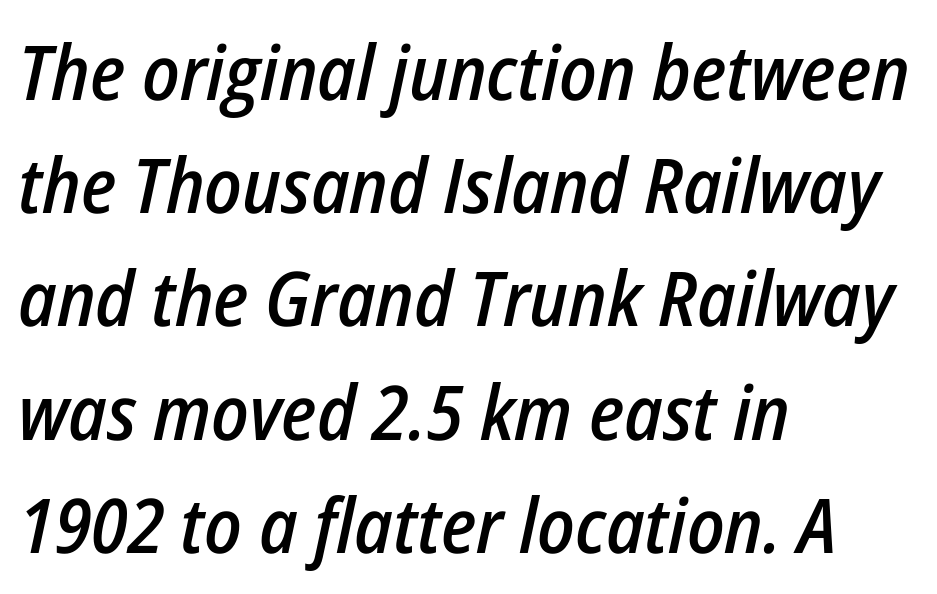
{"italic": "yes", "lean": "right", "slant_degrees": 12, "bold": "semi", "weight": "semibold", "width": "condensed", "stroke_contrast": "low", "x_height": "medium", "monospaced": "no", "underline": "no", "align": "left", "line_spacing": "normal", "line_spacing_ratio": 1.49, "letter_spacing": "normal", "letter_spacing_em": 0.0, "glyph_px": 76}
